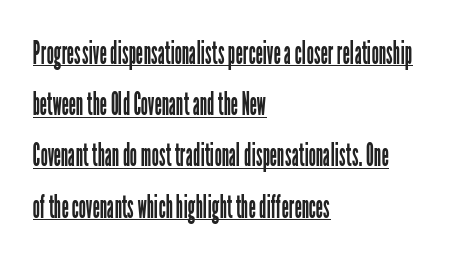
The image shows 32 px regular-weight, condensed sans-serif type, upright; set left-aligned, normal line spacing (1.6x), normal letter spacing, underlined; low stroke contrast and a medium x-height.
